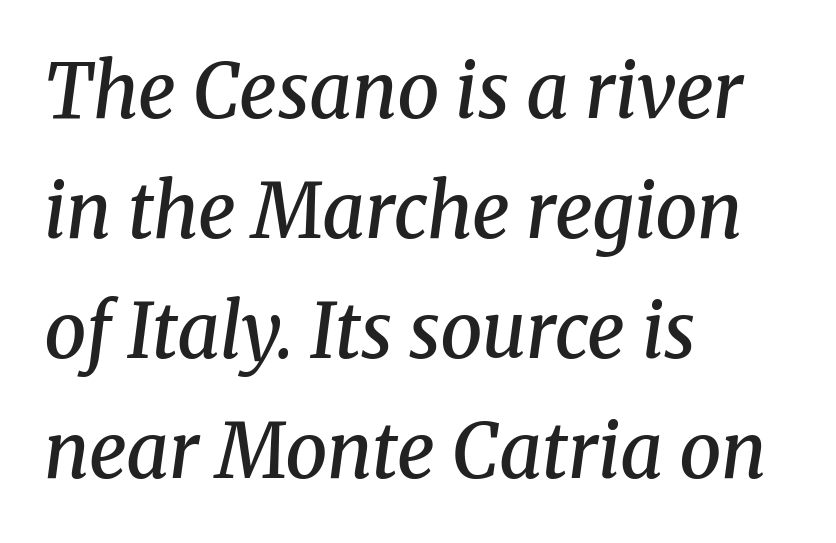
The words here are not underlined. The letters are semibold — heavier than regular but short of a full bold. This rendering employs a face with finishing strokes, i.e., a serif. This is oblique type, the kind used for emphasis or titles. Does the copy run flush right? No — it runs flush left. Each letter keeps its own natural width here, so spacing adapts to shape.
